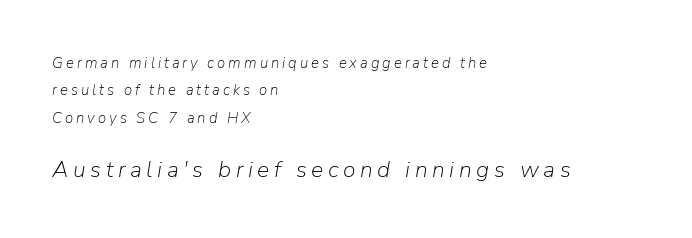
Q: Is the text bold? A: No.
Q: Is the text italic (slanted)? A: Yes, it leans right by about 9 degrees.
Q: Is the text underlined? A: No.
Q: How is the paragraph aligned? A: Left-aligned.
Q: Is the spacing between letters normal or unusually wide? A: Unusually wide.
Q: Which block of text is set in a larger size, the first (top) or the second (bottom)? A: The second (bottom) one.
